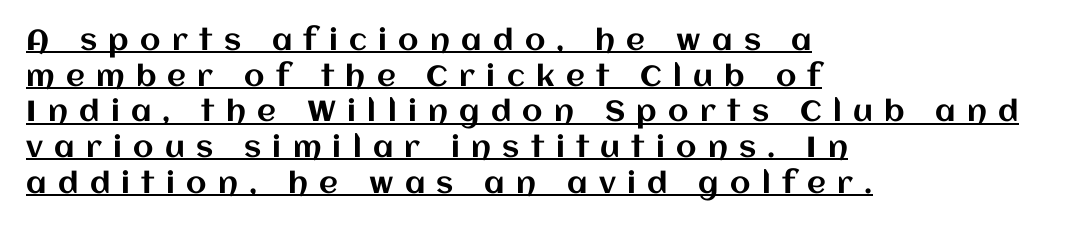
Somebody hit Ctrl+U on this one — the words are underlined. The rendering uses natural spacing where letterforms have individual widths. Does the copy run flush right? No — it runs flush left. The line texture is sparse and dotted thanks to wide tracking. Rendered with straight, roman letterforms.
